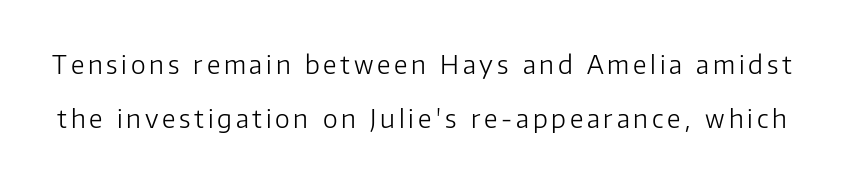
{"italic": "no", "bold": "no", "underline": "no", "line_spacing": "loose", "line_spacing_ratio": 2.16, "glyph_px": 25}
